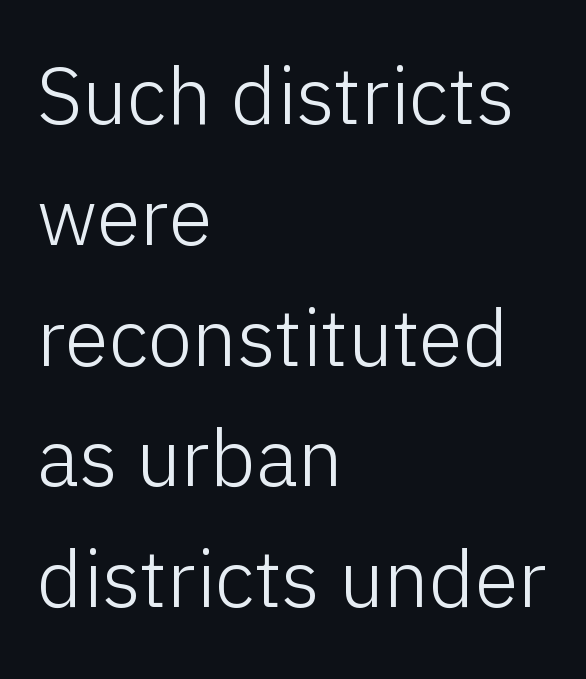
Q: Is the text bold? A: No.
Q: Is the text italic (slanted)? A: No, it is upright.
Q: Is the typeface a serif or a sans-serif typeface? A: Sans-serif.
Q: Is the text underlined? A: No.
Q: How is the paragraph aligned? A: Left-aligned.
Q: Is the spacing between letters normal or unusually wide? A: Normal.
Q: Is the spacing between lines tight, normal or loose? A: Normal.
Q: Width (condensed, normal, or wide)? A: Normal.
Q: Stroke contrast? A: Low.
Q: x-height? A: Medium.
Q: Monospaced? A: No.
